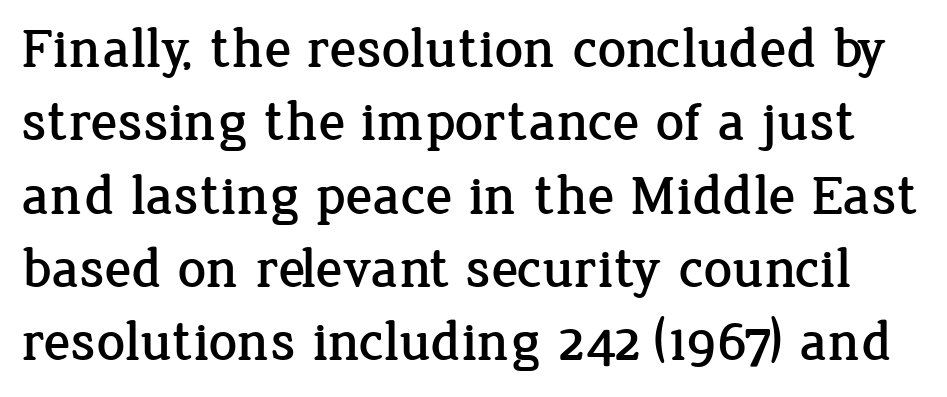
Q: Is the text italic (slanted)? A: No, it is upright.
Q: Is the typeface a serif or a sans-serif typeface? A: Serif.
Q: Is the text underlined? A: No.
Q: Is the spacing between letters normal or unusually wide? A: Normal.
Q: Is the spacing between lines tight, normal or loose? A: Normal.
Q: Width (condensed, normal, or wide)? A: Normal.
Q: Stroke contrast? A: Low.
Q: x-height? A: Medium.
Q: Monospaced? A: No.
